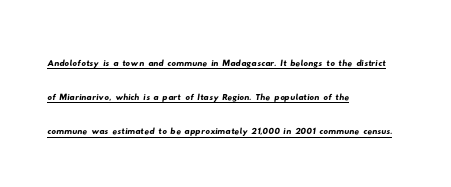
The ragged edge is on the right, which tells us the setting is flush left. Compared with typical paragraphs, the rows here are spaced about the same. The letterforms sit shoulder to shoulder at normal distance. This rendering features underlined lettering.
